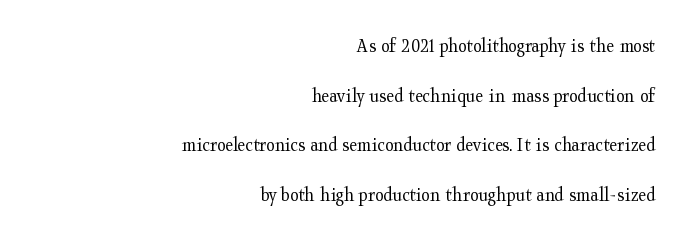
The image shows 20 px text type, upright; set right-aligned, loose line spacing (2.48x), normal letter spacing, not underlined.
